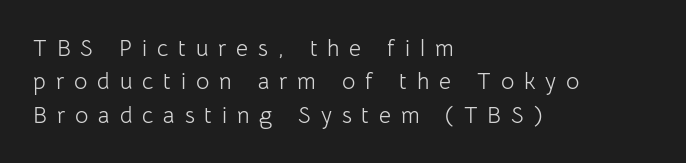
Q: Is the text bold? A: No.
Q: Is the text italic (slanted)? A: No, it is upright.
Q: Is the text underlined? A: No.
Q: How is the paragraph aligned? A: Left-aligned.
Q: Is the spacing between letters normal or unusually wide? A: Unusually wide.
Q: Is the spacing between lines tight, normal or loose? A: Normal.
